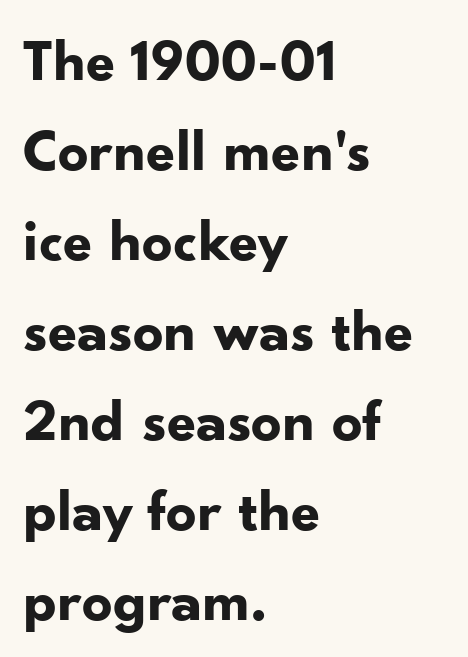
{"serif": "no", "italic": "no", "bold": "yes", "weight": "bold", "width": "normal", "stroke_contrast": "low", "x_height": "small", "monospaced": "no", "underline": "no", "align": "left", "line_spacing": "normal", "line_spacing_ratio": 1.5, "letter_spacing": "normal", "letter_spacing_em": 0.0, "glyph_px": 60}
